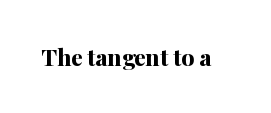
Notice how thick the strokes are: this is what a full bold looks like. In terms of letterspacing, this is plain default setting. The specimen omits any rule beneath the text block's lines. The lettering stays uniformly vertical, giving the passage a roman look.
